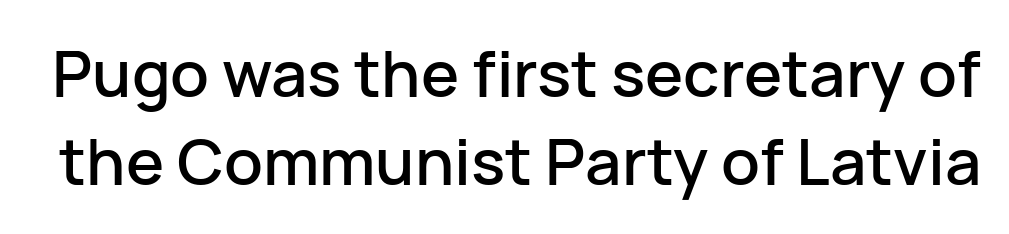
{"serif": "no", "italic": "no", "width": "normal", "stroke_contrast": "low", "x_height": "medium", "monospaced": "no", "underline": "no", "line_spacing": "normal", "line_spacing_ratio": 1.38, "letter_spacing": "normal", "letter_spacing_em": 0.0, "glyph_px": 64}
